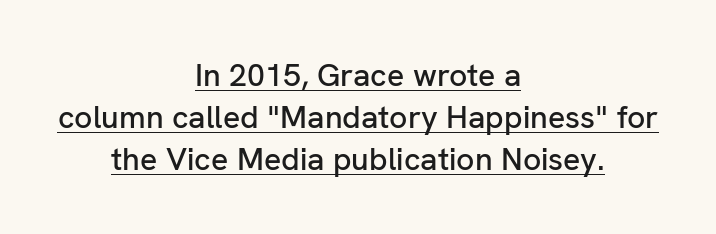
{"serif": "no", "italic": "no", "width": "normal", "stroke_contrast": "low", "x_height": "medium", "monospaced": "no", "underline": "yes", "align": "center", "line_spacing": "normal", "line_spacing_ratio": 1.31, "letter_spacing": "normal", "letter_spacing_em": 0.0, "glyph_px": 32}
